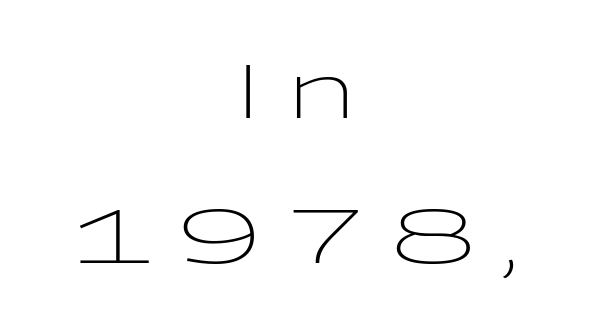
Is the block centered? Yes — each line is placed symmetrically about the middle. Line spacing here is loose. The type family on display is of the sans-serif kind. It's the straight-up-and-down kind of type. The letters advance in unequal steps, a hallmark of proportional type.
